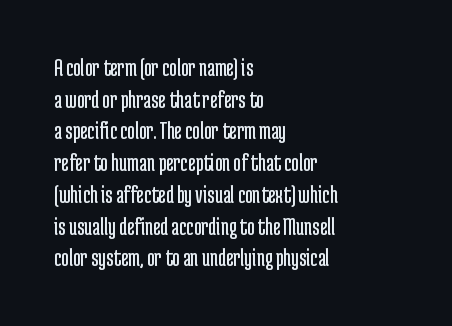
{"italic": "no", "bold": "no", "underline": "no", "align": "left", "line_spacing_ratio": 1.22, "letter_spacing": "normal", "letter_spacing_em": 0.0, "glyph_px": 26}
